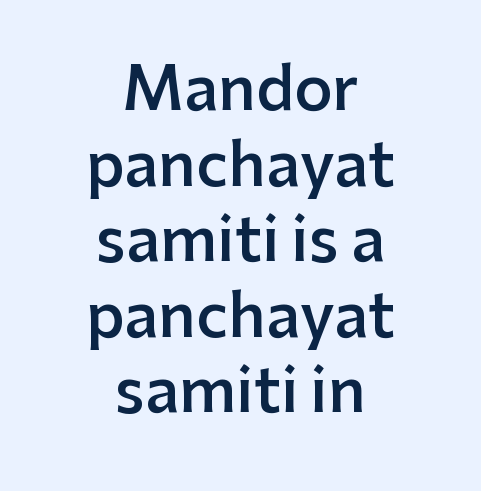
Italic: no, the glyphs are upright roman. Words appear dense and cohesive because spacing is normal. This rendering uses center alignment, leaving both contours irregular but symmetric. A bare baseline throughout the passage. Stems and bowls a touch heavier than normal — semibold. Looks like regular typesetting: each glyph gets only the width it needs.
